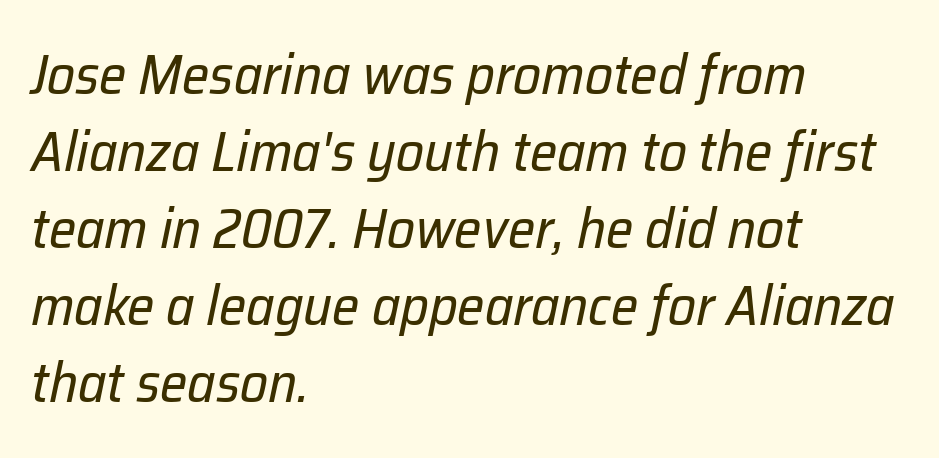
The image shows 55 px regular-weight type, italic (leaning right); set left-aligned, normal line spacing (1.4x), normal letter spacing, not underlined; low stroke contrast and a medium x-height.
